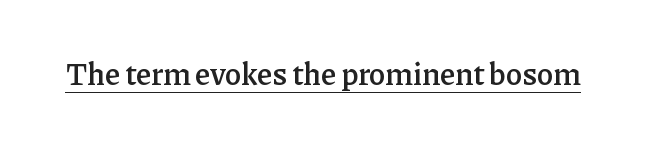
Q: Is the text bold? A: Semi-bold.
Q: Is the text italic (slanted)? A: No, it is upright.
Q: Is the typeface a serif or a sans-serif typeface? A: Serif.
Q: Is the text underlined? A: Yes.
Q: Is the spacing between letters normal or unusually wide? A: Normal.
Q: Width (condensed, normal, or wide)? A: Normal.
Q: Stroke contrast? A: Low.
Q: x-height? A: Medium.
Q: Monospaced? A: No.
